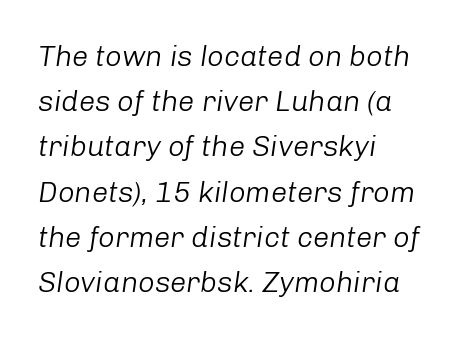
The image shows 29 px light type, italic (leaning right); set left-aligned, normal line spacing (1.56x), normal letter spacing, not underlined; low stroke contrast and a medium x-height.
